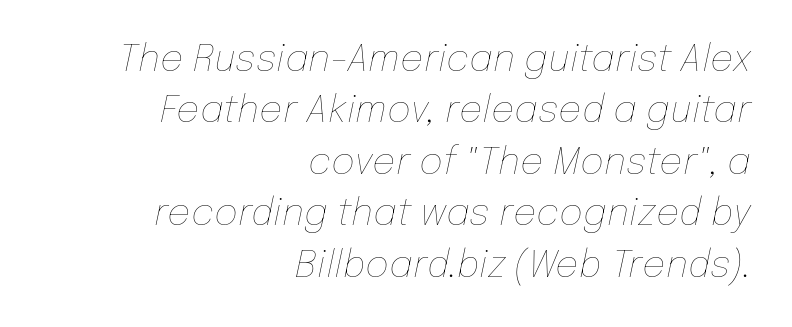
A light-to-regular cut is what we see here. Default kerning and tracking; the words read as compact shapes. Character widths vary here, with narrow letters taking less room than wide ones. This sample uses an oblique cut, with every glyph tilted off the vertical. The words here are not underlined. Baseline-to-baseline distance is the conventional proportion of letter height.
